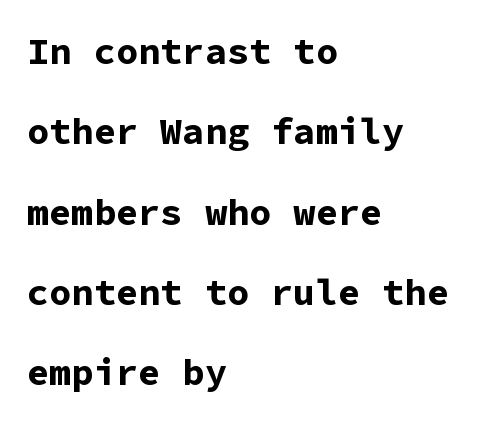
In terms of letterform style, serifs are entirely absent. The rendering anchors every line to the left-hand side. Airy leading. The font is running at its bold setting.
